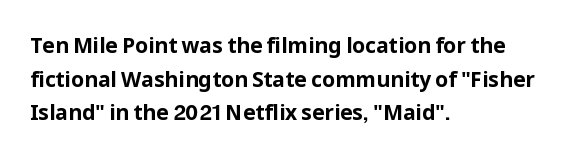
{"italic": "no", "bold": "yes", "underline": "no", "align": "left", "line_spacing": "normal", "line_spacing_ratio": 1.6, "letter_spacing": "normal", "letter_spacing_em": 0.0, "glyph_px": 21}
